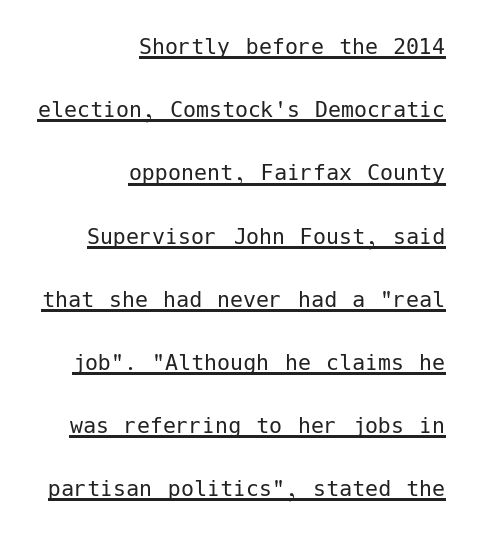
Q: Is the text bold? A: No.
Q: Is the text italic (slanted)? A: No, it is upright.
Q: Is the text underlined? A: Yes.
Q: How is the paragraph aligned? A: Right-aligned.
Q: Is the spacing between letters normal or unusually wide? A: Normal.
Q: Is the spacing between lines tight, normal or loose? A: Loose.
